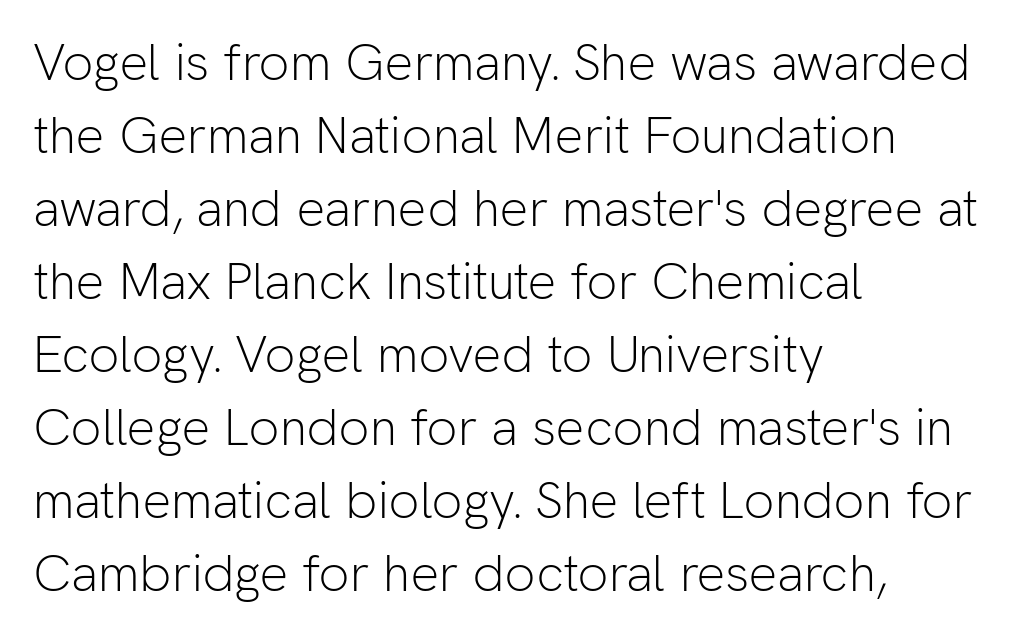
{"serif": "no", "italic": "no", "bold": "no", "weight": "light", "width": "normal", "stroke_contrast": "low", "x_height": "medium", "monospaced": "no", "underline": "no", "align": "left", "line_spacing": "normal", "line_spacing_ratio": 1.43, "letter_spacing": "normal", "letter_spacing_em": 0.0, "glyph_px": 51}
